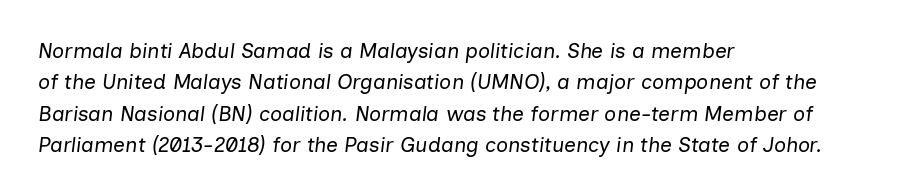
Glance below the letters and you will spot only blank space. The text block is weighted toward the left margin, trailing off unevenly rightward. The line-height multiplier appears to be the usual default. Is the stroke heavy? The answer is a plain regular-or-lighter. The line texture is even and compact thanks to regular tracking.
